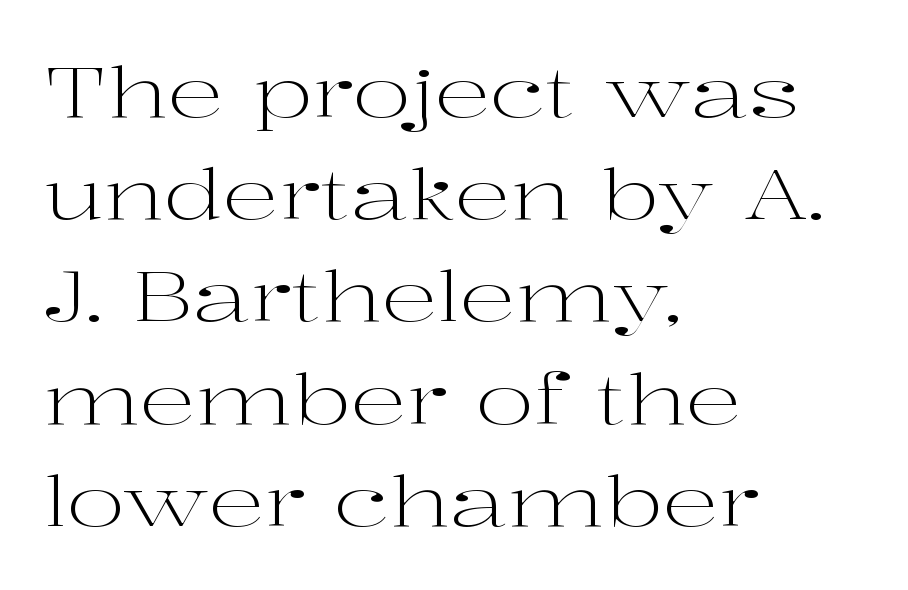
Q: Is the text bold? A: No.
Q: Is the text italic (slanted)? A: No, it is upright.
Q: Is the typeface a serif or a sans-serif typeface? A: Serif.
Q: Is the text underlined? A: No.
Q: How is the paragraph aligned? A: Left-aligned.
Q: Is the spacing between letters normal or unusually wide? A: Normal.
Q: Is the spacing between lines tight, normal or loose? A: Normal.
Q: Width (condensed, normal, or wide)? A: Wide.
Q: Stroke contrast? A: High.
Q: x-height? A: Medium.
Q: Monospaced? A: No.
